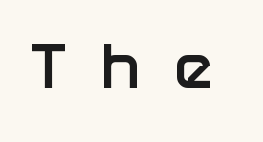
Q: Is the text bold? A: Yes.
Q: Is the text italic (slanted)? A: No, it is upright.
Q: Is the typeface a serif or a sans-serif typeface? A: Sans-serif.
Q: Is the text underlined? A: No.
Q: Is the spacing between letters normal or unusually wide? A: Unusually wide.
Q: Width (condensed, normal, or wide)? A: Normal.
Q: Stroke contrast? A: Low.
Q: x-height? A: Medium.
